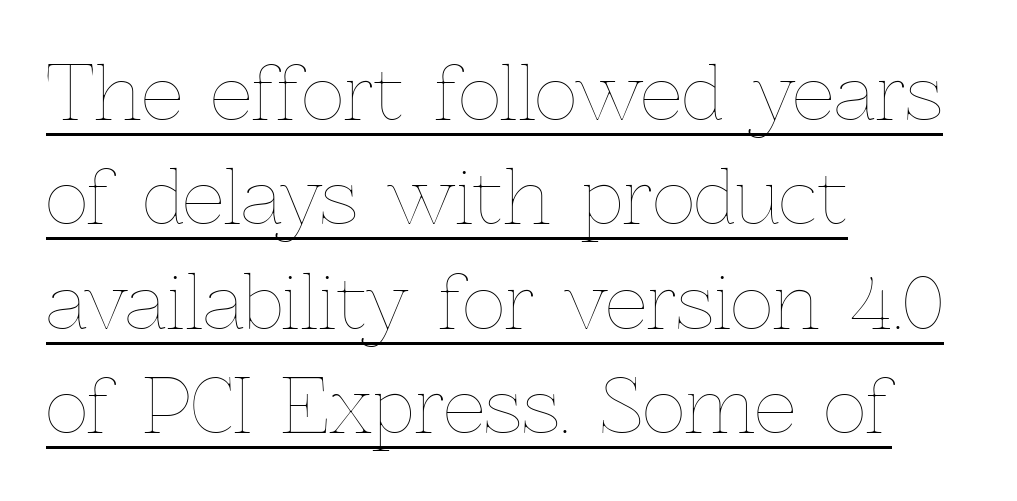
Casual observation: everything's shoved over to the left. The lines sit at an ordinary, default distance from one another. Beneath each row of characters lies a ruled line. Posture: vertical.
